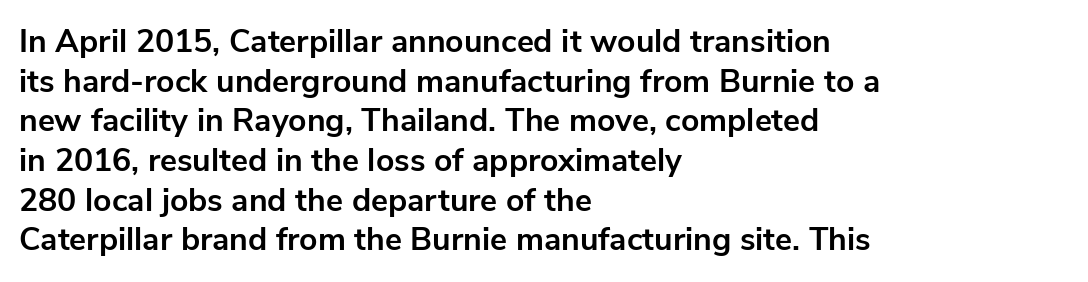
The rendering keeps characters at their native spacing. The characters display no serif detailing; their extremities are plain. The paragraph shown leans on its left margin. The font's upright variant was chosen for this text. Every letter is thick-stroked: bold, no question. Character widths vary here, with narrow letters taking less room than wide ones.
